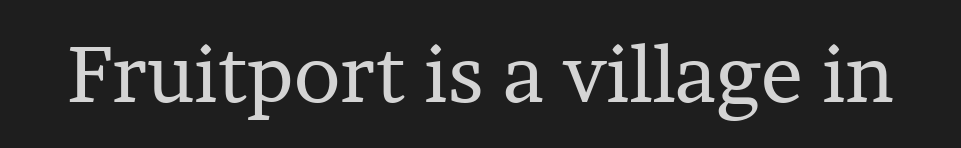
The image shows 78 px regular-weight serif type, upright; set normal letter spacing, not underlined; low stroke contrast and a medium x-height.
